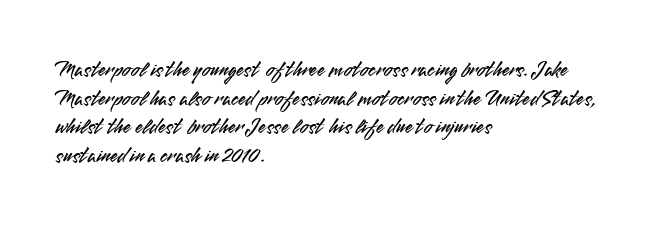
A normal amount of white space separates one row of letters from the next. Unmarked baselines from the first word to the last. Compared with typical body copy, the letter spacing here is the same. Line beginnings align vertically; line endings do not.
